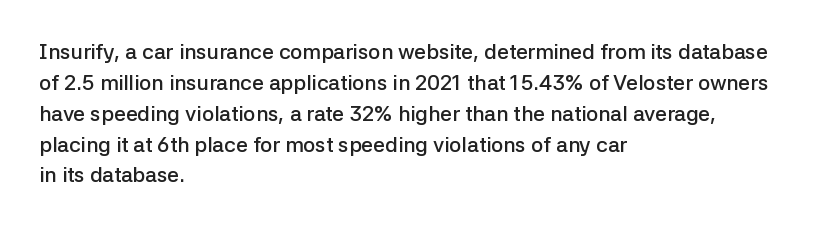
{"italic": "no", "bold": "semi", "underline": "no", "align": "left", "line_spacing": "normal", "line_spacing_ratio": 1.47, "letter_spacing": "normal", "letter_spacing_em": 0.0, "glyph_px": 21}
